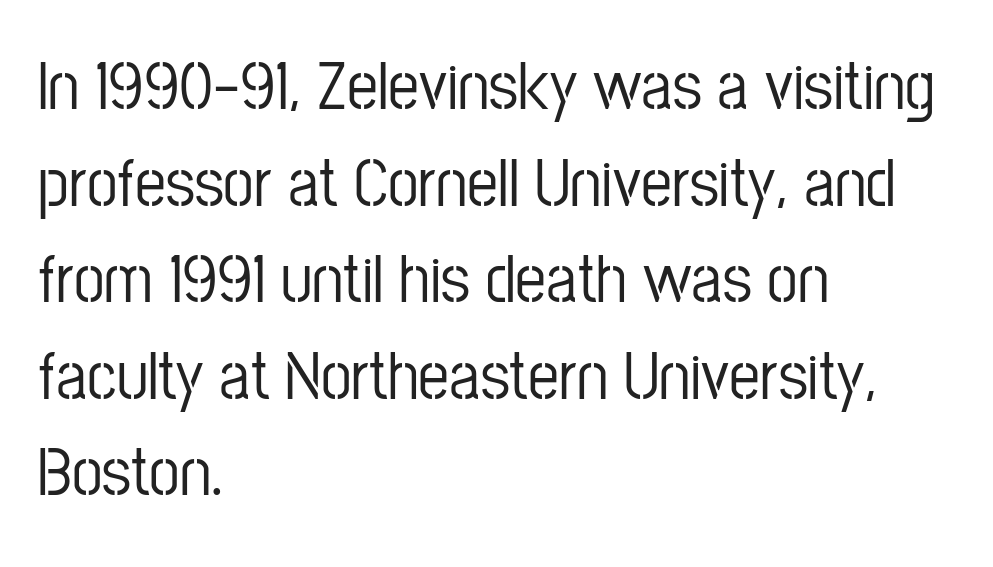
The image shows 69 px condensed sans-serif type, upright; set left-aligned, normal line spacing (1.4x), normal letter spacing, not underlined; low stroke contrast and a medium x-height.
